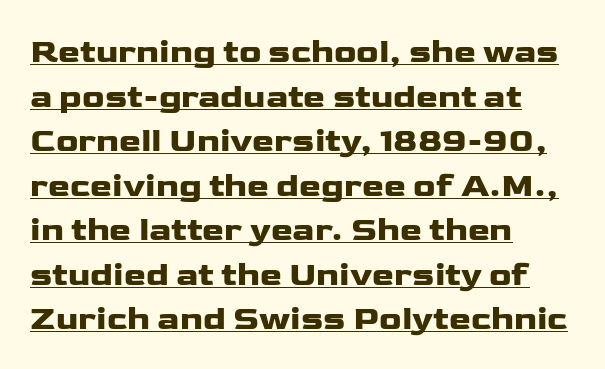
Q: Is the text italic (slanted)? A: No, it is upright.
Q: Is the typeface a serif or a sans-serif typeface? A: Sans-serif.
Q: Is the text underlined? A: Yes.
Q: How is the paragraph aligned? A: Left-aligned.
Q: Is the spacing between letters normal or unusually wide? A: Normal.
Q: Is the spacing between lines tight, normal or loose? A: Normal.
Q: Width (condensed, normal, or wide)? A: Wide.
Q: Stroke contrast? A: Low.
Q: x-height? A: Medium.
Q: Monospaced? A: No.
